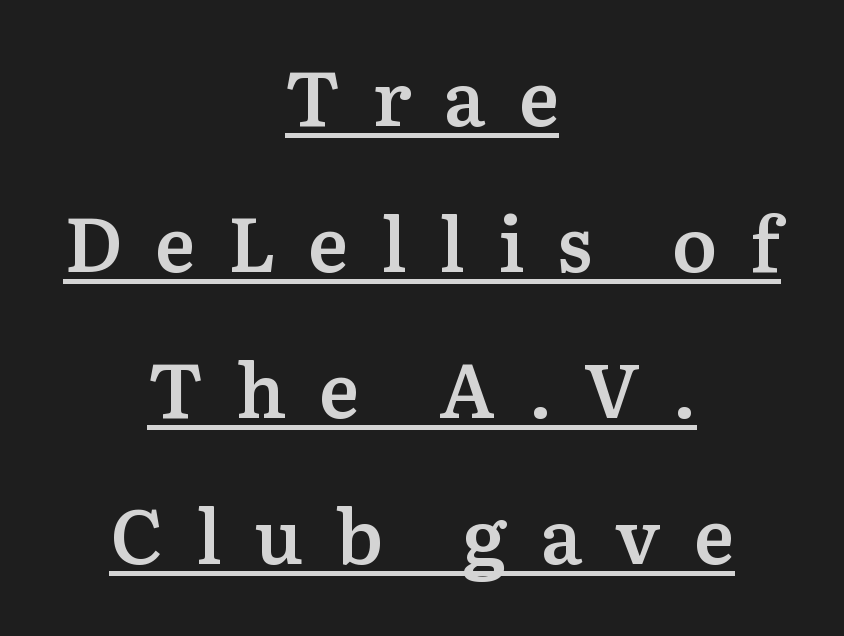
Q: Is the text bold? A: Semi-bold.
Q: Is the text italic (slanted)? A: No, it is upright.
Q: Is the typeface a serif or a sans-serif typeface? A: Serif.
Q: Is the text underlined? A: Yes.
Q: How is the paragraph aligned? A: Centered.
Q: Is the spacing between letters normal or unusually wide? A: Unusually wide.
Q: Is the spacing between lines tight, normal or loose? A: Loose.
Q: Width (condensed, normal, or wide)? A: Normal.
Q: Stroke contrast? A: Medium.
Q: x-height? A: Medium.
Q: Monospaced? A: No.
